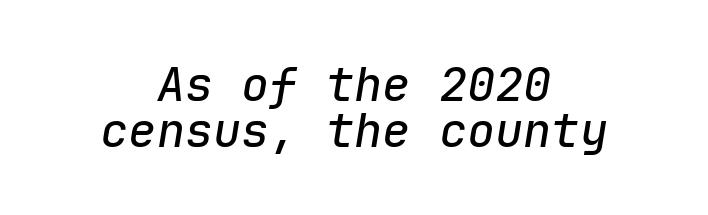
Q: Is the text italic (slanted)? A: Yes, it leans right by about 9 degrees.
Q: Is the text underlined? A: No.
Q: How is the paragraph aligned? A: Centered.
Q: Is the spacing between letters normal or unusually wide? A: Normal.
Q: Is the spacing between lines tight, normal or loose? A: Tight.
Q: Width (condensed, normal, or wide)? A: Normal.
Q: Stroke contrast? A: Low.
Q: x-height? A: Medium.
Q: Monospaced? A: Yes.
